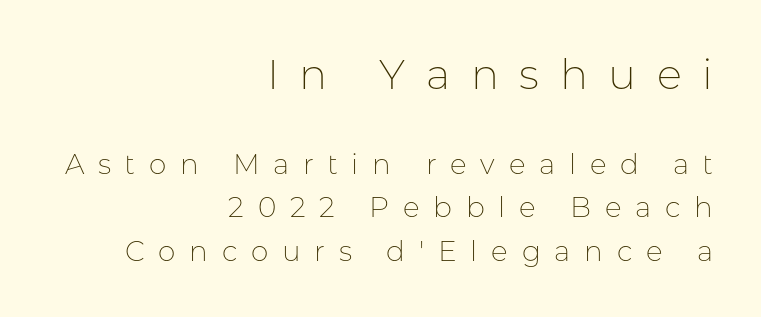
Character size in the leading block exceeds that of the trailing block. Unmarked baselines from the first word to the last. Line endings align vertically; line beginnings do not. Is this a fixed-width face? No — the glyphs have proportional, varying widths.
